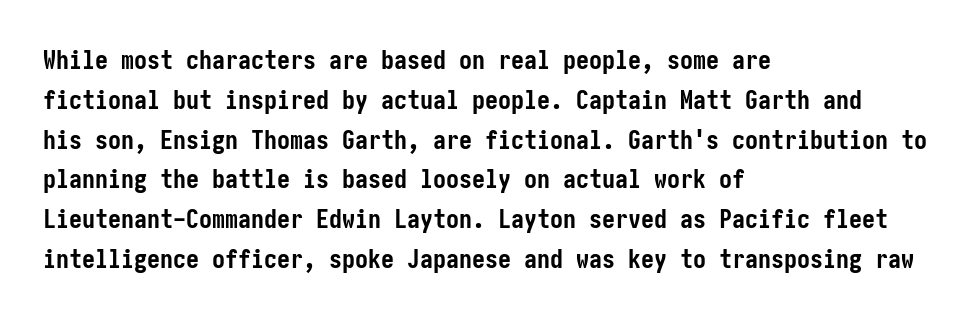
{"italic": "no", "bold": "yes", "underline": "no", "align": "left", "line_spacing": "normal", "line_spacing_ratio": 1.53, "letter_spacing": "normal", "letter_spacing_em": 0.0, "glyph_px": 26}
